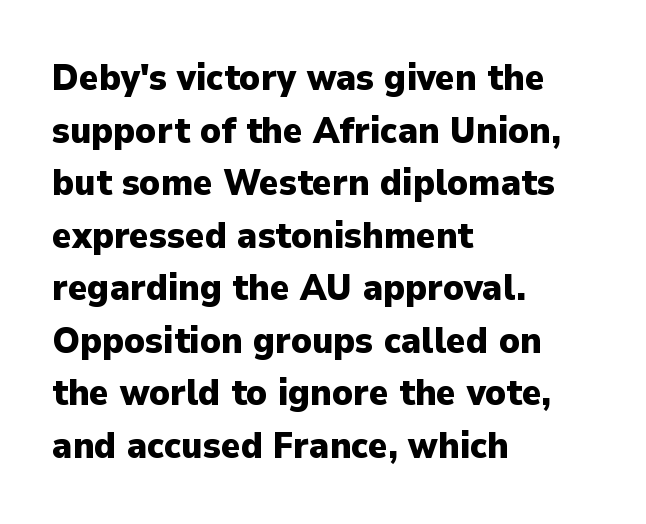
Does the lettering tilt? It doesn't — this is upright. Letters rest on an invisible, unmarked baseline. Strong, thick strokes mark this as bold type. In terms of leading, this rendering sits right in the middle. Each letter's strokes conclude bluntly, with no projecting serifs.
